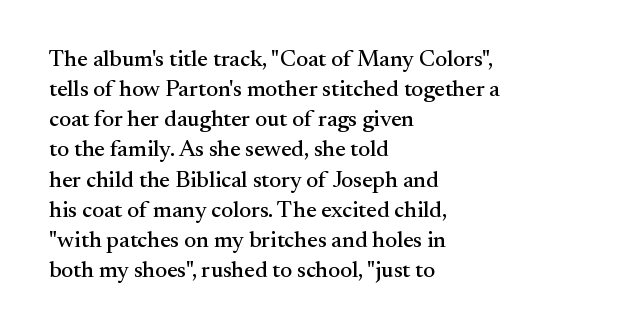
Q: Is the text italic (slanted)? A: No, it is upright.
Q: Is the text underlined? A: No.
Q: How is the paragraph aligned? A: Left-aligned.
Q: Is the spacing between letters normal or unusually wide? A: Normal.
Q: Is the spacing between lines tight, normal or loose? A: Normal.
